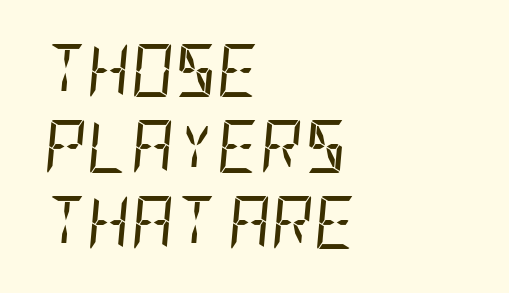
{"italic": "yes", "lean": "right", "slant_degrees": 5, "bold": "no", "weight": "regular", "width": "condensed", "stroke_contrast": "low", "x_height": "large", "underline": "no", "align": "left", "line_spacing": "normal", "line_spacing_ratio": 1.43, "letter_spacing": "normal", "letter_spacing_em": 0.0, "glyph_px": 53}
